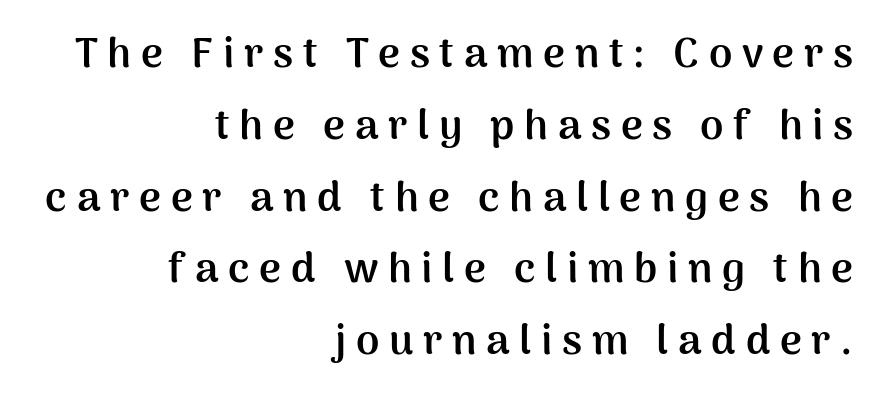
{"serif": "no", "italic": "no", "bold": "yes", "weight": "semibold", "width": "normal", "stroke_contrast": "medium", "x_height": "medium", "monospaced": "no", "underline": "no", "align": "right", "line_spacing_ratio": 1.71, "letter_spacing": "wide", "letter_spacing_em": 0.23, "glyph_px": 42}
